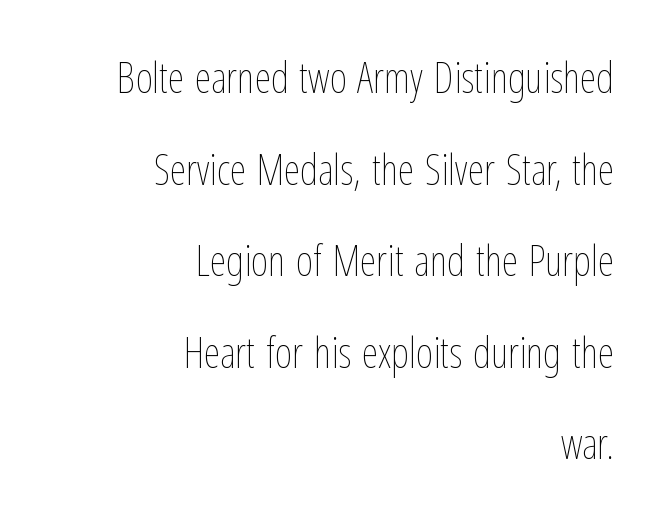
The paragraph has a hard right edge and a soft left edge. The passage shown is typed in a proportional face where columns would drift. Clear beneath every line of the passage. The strokes are not fattened; the text isn't bold. Every character sits straight up, as roman type does. Does the leading feel generous? Absolutely, it's lavish.
